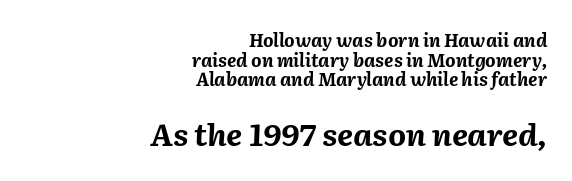
Set as a true bold cut, around the 700 mark. Quick note: italic. Caption: standard tracking, unaltered. Horizontally, the lines are justified to the trailing edge only. The designer gave the closing block more size than the opening block. Do the characters align in a grid? No, the font is proportional.
